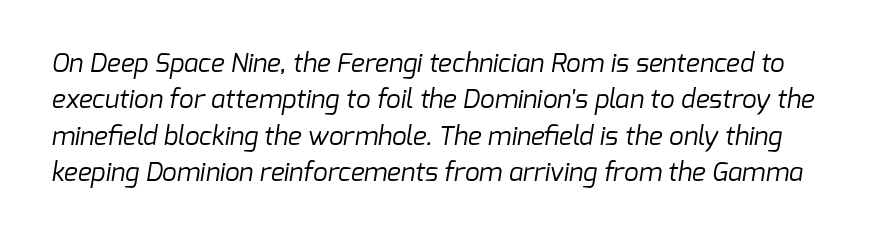
{"bold": "no", "underline": "no", "line_spacing": "normal", "line_spacing_ratio": 1.4, "letter_spacing": "normal", "letter_spacing_em": 0.0, "glyph_px": 26}
